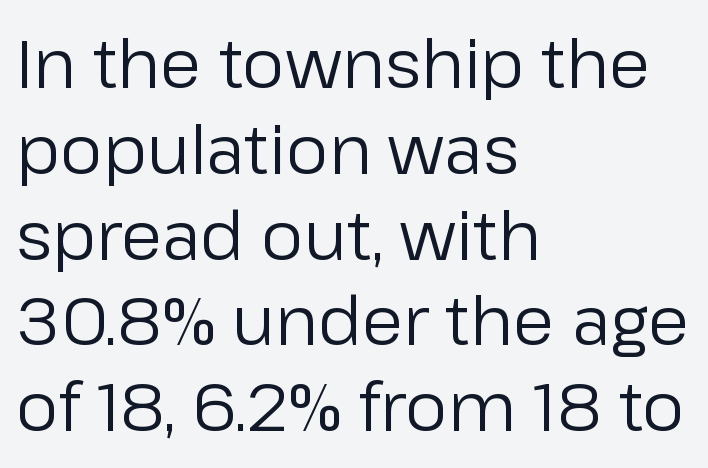
{"serif": "no", "italic": "no", "bold": "no", "weight": "regular", "width": "normal", "stroke_contrast": "low", "x_height": "medium", "monospaced": "no", "underline": "no", "align": "left", "line_spacing": "normal", "line_spacing_ratio": 1.28, "letter_spacing": "normal", "letter_spacing_em": 0.0, "glyph_px": 67}
